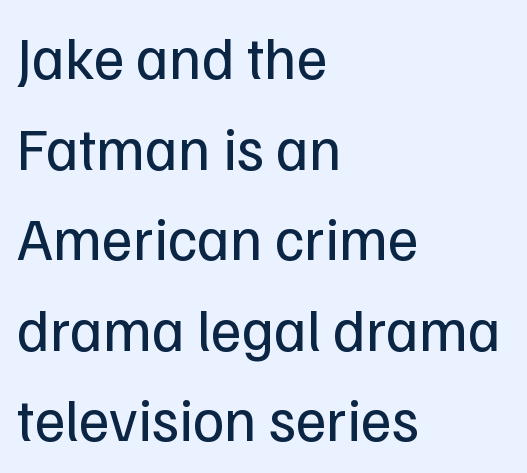
Q: Is the text bold? A: No.
Q: Is the text italic (slanted)? A: No, it is upright.
Q: Is the typeface a serif or a sans-serif typeface? A: Sans-serif.
Q: Is the text underlined? A: No.
Q: How is the paragraph aligned? A: Left-aligned.
Q: Is the spacing between letters normal or unusually wide? A: Normal.
Q: Is the spacing between lines tight, normal or loose? A: Normal.
Q: Width (condensed, normal, or wide)? A: Normal.
Q: Stroke contrast? A: Low.
Q: x-height? A: Medium.
Q: Monospaced? A: No.
